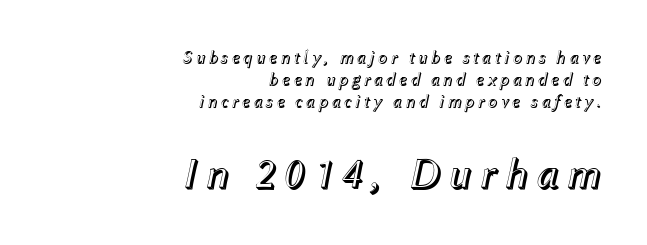
Q: Is the text italic (slanted)? A: Yes, it leans right by about 12 degrees.
Q: Is the text underlined? A: No.
Q: How is the paragraph aligned? A: Right-aligned.
Q: Which block of text is set in a larger size, the first (top) or the second (bottom)? A: The second (bottom) one.
Q: Width (condensed, normal, or wide)? A: Normal.
Q: x-height? A: Medium.
Q: Monospaced? A: No.
